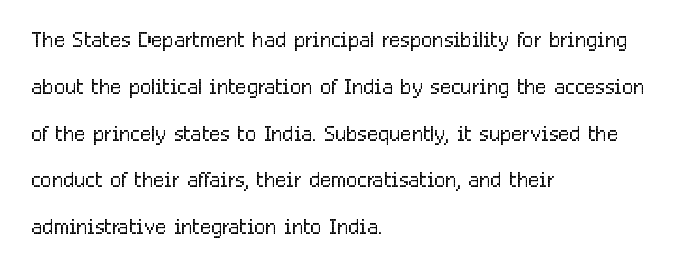
Q: Is the text bold? A: No.
Q: Is the text italic (slanted)? A: No, it is upright.
Q: Is the typeface a serif or a sans-serif typeface? A: Sans-serif.
Q: Is the text underlined? A: No.
Q: How is the paragraph aligned? A: Left-aligned.
Q: Is the spacing between letters normal or unusually wide? A: Normal.
Q: Is the spacing between lines tight, normal or loose? A: Normal.
Q: Width (condensed, normal, or wide)? A: Condensed.
Q: Stroke contrast? A: Low.
Q: x-height? A: Medium.
Q: Monospaced? A: No.
